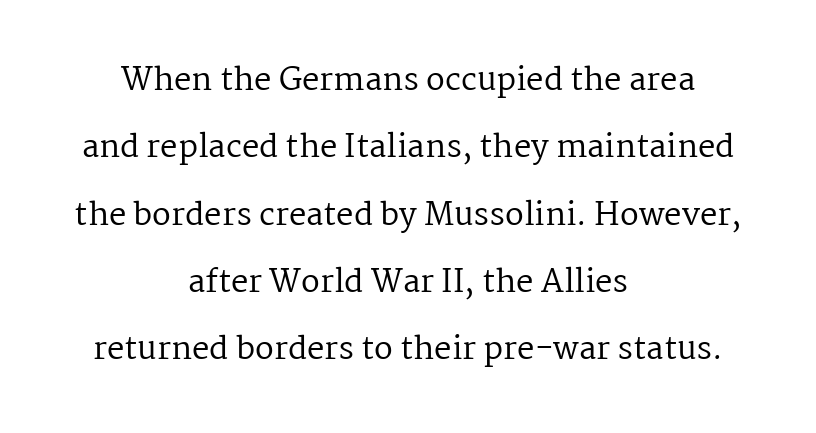
{"serif": "yes", "italic": "no", "bold": "no", "weight": "regular", "width": "normal", "stroke_contrast": "medium", "x_height": "medium", "monospaced": "no", "underline": "no", "align": "center", "line_spacing": "loose", "line_spacing_ratio": 2.17, "letter_spacing": "normal", "letter_spacing_em": 0.0, "glyph_px": 31}
